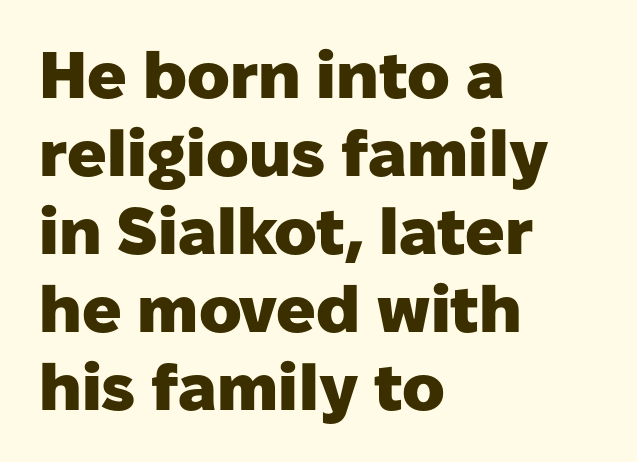
{"serif": "no", "italic": "no", "bold": "yes", "weight": "heavy", "width": "normal", "stroke_contrast": "low", "x_height": "medium", "monospaced": "no", "underline": "no", "align": "left", "line_spacing_ratio": 1.2, "letter_spacing": "normal", "letter_spacing_em": 0.0, "glyph_px": 65}
